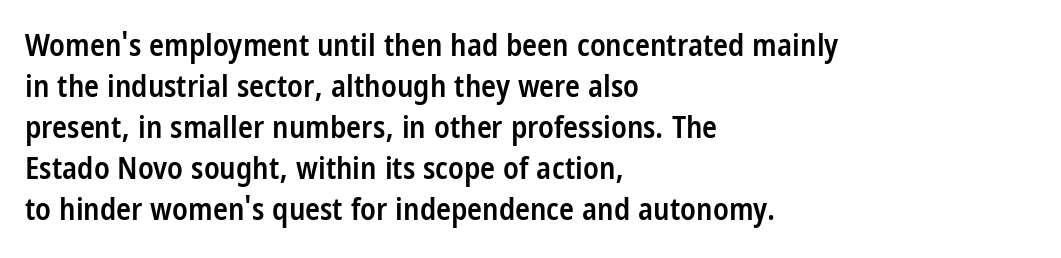
Q: Is the text bold? A: Semi-bold.
Q: Is the text italic (slanted)? A: No, it is upright.
Q: Is the typeface a serif or a sans-serif typeface? A: Sans-serif.
Q: Is the text underlined? A: No.
Q: How is the paragraph aligned? A: Left-aligned.
Q: Is the spacing between letters normal or unusually wide? A: Normal.
Q: Is the spacing between lines tight, normal or loose? A: Normal.
Q: Width (condensed, normal, or wide)? A: Condensed.
Q: Stroke contrast? A: Low.
Q: x-height? A: Large.
Q: Monospaced? A: No.
